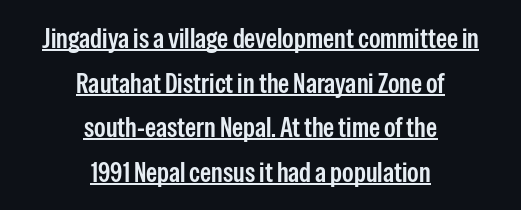
The image shows 28 px condensed sans-serif type, upright; set centered, normal line spacing (1.59x), normal letter spacing, underlined; low stroke contrast and a medium x-height.
